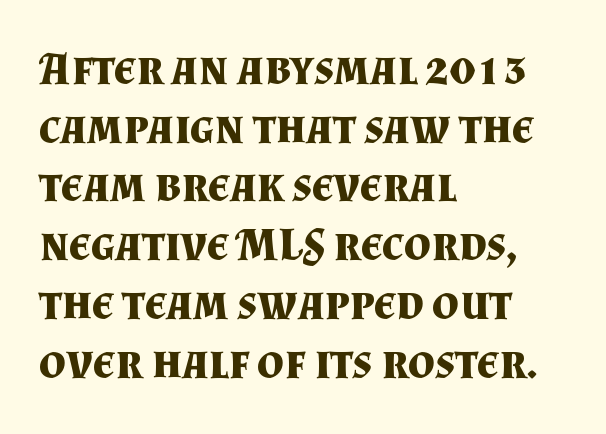
Q: Is the text bold? A: Yes.
Q: Is the text italic (slanted)? A: No, it is upright.
Q: Is the typeface a serif or a sans-serif typeface? A: Serif.
Q: Is the text underlined? A: No.
Q: How is the paragraph aligned? A: Left-aligned.
Q: Is the spacing between letters normal or unusually wide? A: Normal.
Q: Is the spacing between lines tight, normal or loose? A: Normal.
Q: Width (condensed, normal, or wide)? A: Normal.
Q: Stroke contrast? A: Medium.
Q: x-height? A: Small.
Q: Monospaced? A: No.
